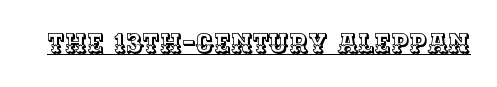
{"italic": "no", "underline": "yes", "letter_spacing": "normal", "letter_spacing_em": 0.0, "glyph_px": 26}
